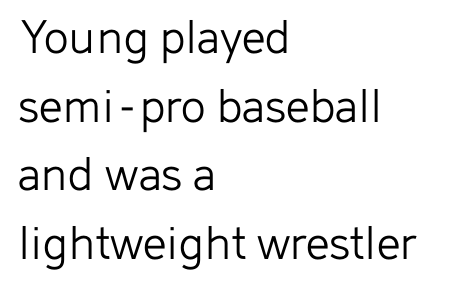
The letters stand upright; this is a roman face. The text was rendered using a sans face with plain stroke endings. The glyphs are unaccompanied by any horizontal stroke below them. Compared with a typical body face, this is equally light or lighter still.
